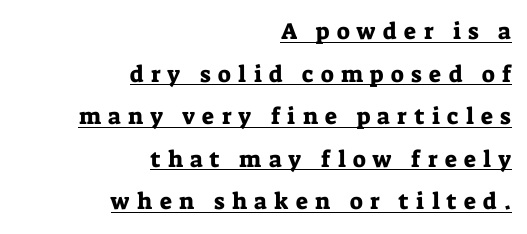
Q: Is the text italic (slanted)? A: No, it is upright.
Q: Is the text underlined? A: Yes.
Q: How is the paragraph aligned? A: Right-aligned.
Q: Is the spacing between letters normal or unusually wide? A: Unusually wide.
